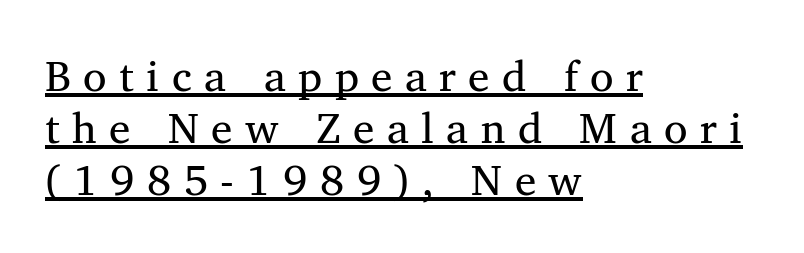
The image shows 43 px regular-weight serif type, upright; set left-aligned, line spacing 1.21x, unusually wide letter spacing (+0.29 em), underlined; medium stroke contrast and a medium x-height.
